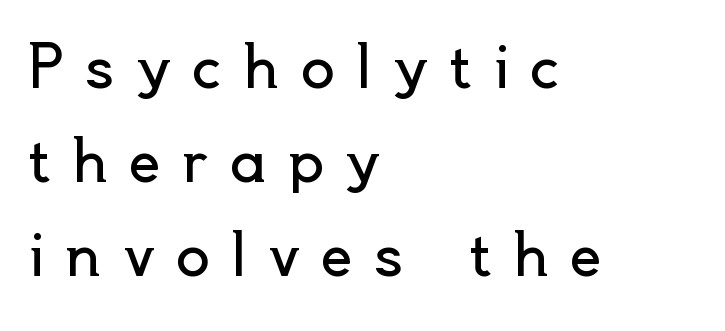
{"serif": "no", "italic": "no", "bold": "no", "weight": "regular", "width": "normal", "x_height": "small", "monospaced": "no", "underline": "no", "align": "left", "line_spacing": "normal", "line_spacing_ratio": 1.65, "letter_spacing": "wide", "letter_spacing_em": 0.37, "glyph_px": 57}
